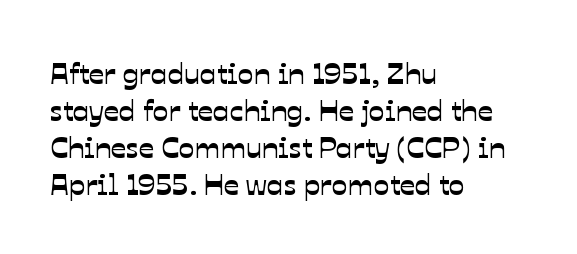
Q: Is the typeface a serif or a sans-serif typeface? A: Sans-serif.
Q: Is the text underlined? A: No.
Q: How is the paragraph aligned? A: Left-aligned.
Q: Is the spacing between letters normal or unusually wide? A: Normal.
Q: Width (condensed, normal, or wide)? A: Normal.
Q: Stroke contrast? A: Low.
Q: x-height? A: Medium.
Q: Monospaced? A: No.
